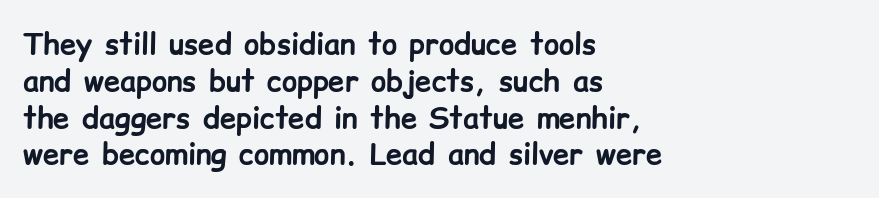
The image shows 29 px bold sans-serif type, upright; set left-aligned, normal line spacing (1.27x), normal letter spacing, not underlined; low stroke contrast and a medium x-height.
